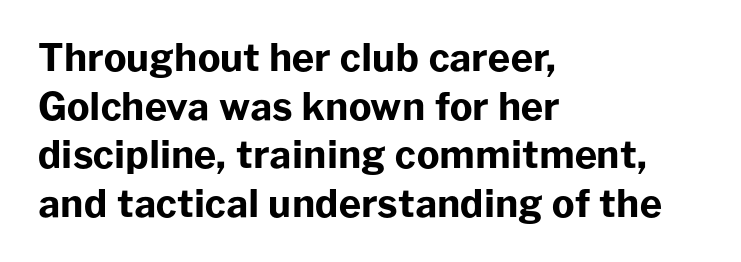
These lines are rendered in a variable-pitch font. Compared with an ordinary text face, these strokes are far heavier — a full bold. The type family on display is of the sans-serif kind. Descenders hang freely into open space. The horizontal fit of the characters is conventional and even. In CSS terms this would be text-align: left.
